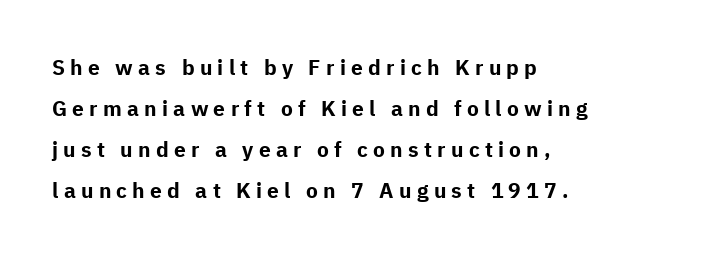
Q: Is the text bold? A: Yes.
Q: Is the text italic (slanted)? A: No, it is upright.
Q: Is the text underlined? A: No.
Q: How is the paragraph aligned? A: Left-aligned.
Q: Is the spacing between letters normal or unusually wide? A: Unusually wide.
Q: Is the spacing between lines tight, normal or loose? A: Loose.
